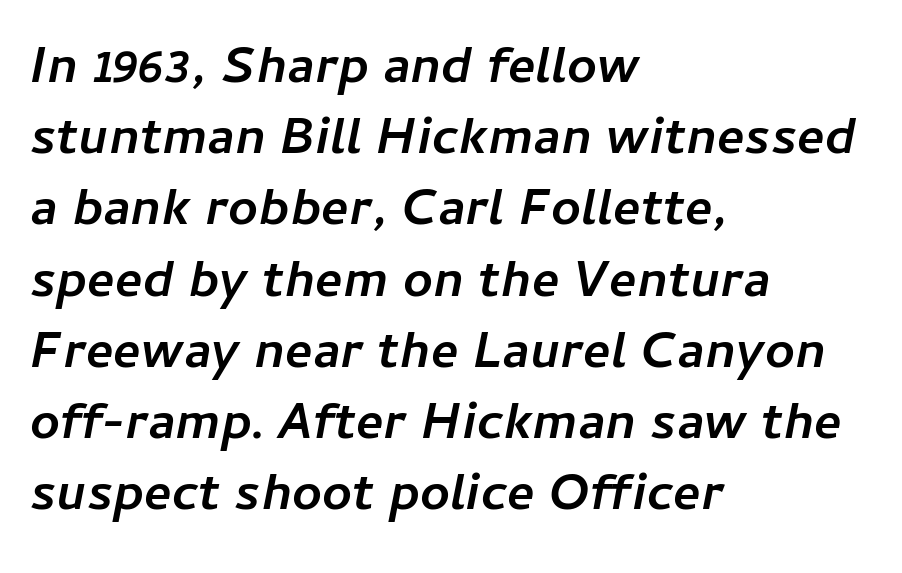
Q: Is the text bold? A: Yes.
Q: Is the text italic (slanted)? A: Yes, it leans right by about 11 degrees.
Q: Is the text underlined? A: No.
Q: How is the paragraph aligned? A: Left-aligned.
Q: Is the spacing between letters normal or unusually wide? A: Normal.
Q: Is the spacing between lines tight, normal or loose? A: Normal.
Q: Width (condensed, normal, or wide)? A: Normal.
Q: Stroke contrast? A: Low.
Q: x-height? A: Medium.
Q: Monospaced? A: No.
